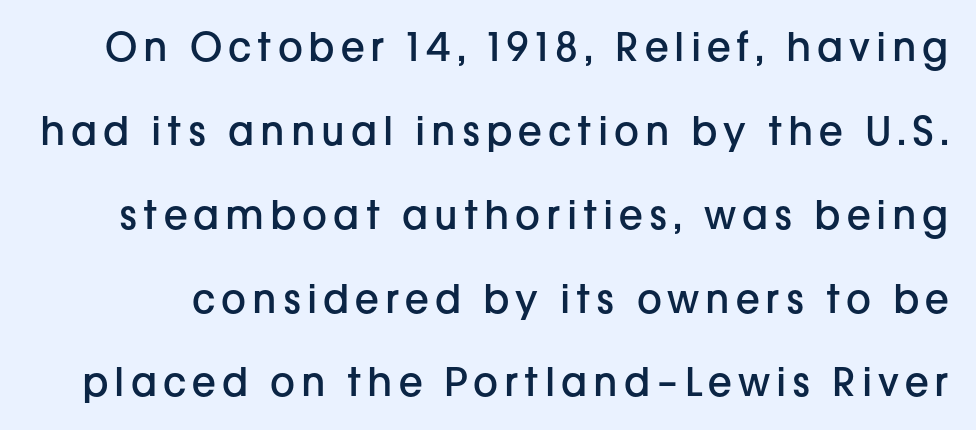
The image shows 39 px semibold sans-serif type, upright; set loose line spacing (2.15x), not underlined; low stroke contrast and a medium x-height.
